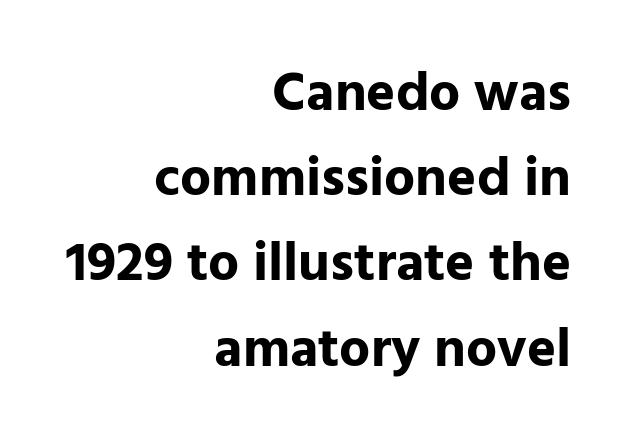
{"serif": "no", "italic": "no", "bold": "yes", "weight": "bold", "width": "normal", "stroke_contrast": "low", "x_height": "medium", "monospaced": "no", "underline": "no", "align": "right", "line_spacing": "normal", "line_spacing_ratio": 1.55, "letter_spacing": "normal", "letter_spacing_em": 0.0, "glyph_px": 55}
